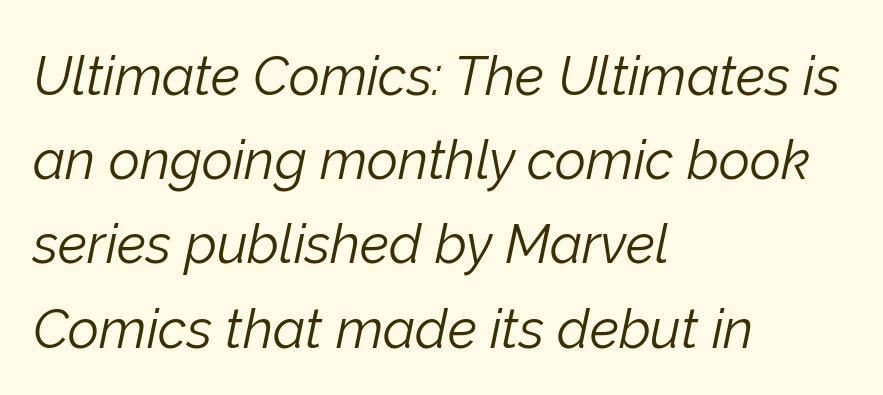
Q: Is the text bold? A: No.
Q: Is the text italic (slanted)? A: Yes, it leans right by about 12 degrees.
Q: Is the text underlined? A: No.
Q: How is the paragraph aligned? A: Left-aligned.
Q: Is the spacing between letters normal or unusually wide? A: Normal.
Q: Is the spacing between lines tight, normal or loose? A: Normal.
Q: Width (condensed, normal, or wide)? A: Normal.
Q: Stroke contrast? A: Low.
Q: x-height? A: Medium.
Q: Monospaced? A: No.
